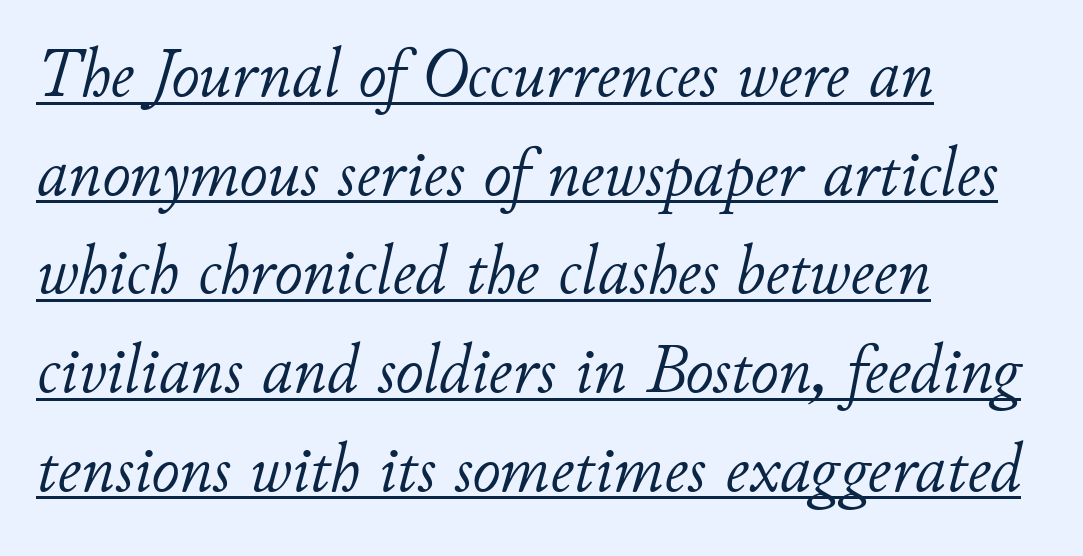
The image shows 69 px light type, italic (leaning right); set left-aligned, normal line spacing (1.43x), normal letter spacing, underlined; low stroke contrast and a small x-height.
